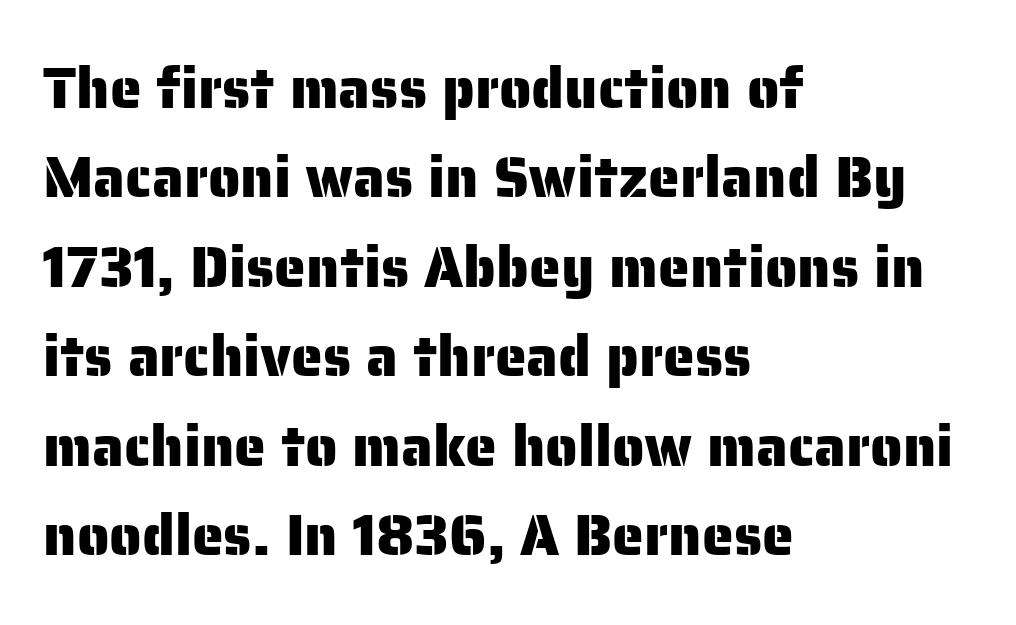
{"serif": "no", "italic": "no", "width": "normal", "stroke_contrast": "low", "x_height": "medium", "monospaced": "no", "underline": "no", "align": "left", "line_spacing": "normal", "line_spacing_ratio": 1.57, "letter_spacing": "normal", "letter_spacing_em": 0.0, "glyph_px": 57}
